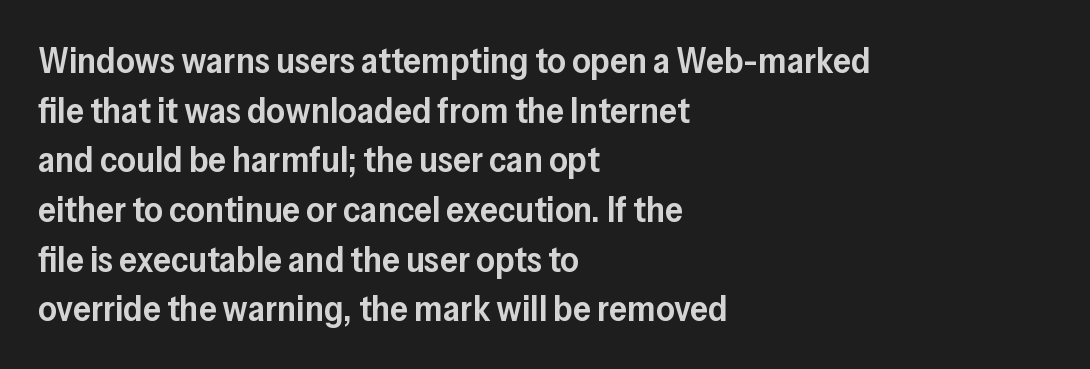
Inter-character spacing is left at the font's built-in metrics. This sample has the flowing, uneven cadence of proportional lettering. Does the copy run flush right? No — it runs flush left. This is the in-between weight designers call semibold or demi.
